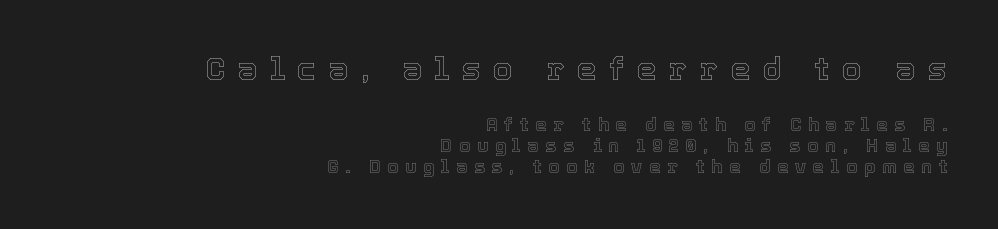
{"italic": "no", "width": "normal", "x_height": "medium", "monospaced": "no", "underline": "no", "align": "right", "line_spacing_ratio": 1.17, "letter_spacing": "wide", "letter_spacing_em": 0.38, "larger_block": "first", "size_ratio": 1.78, "glyph_px": 32}
